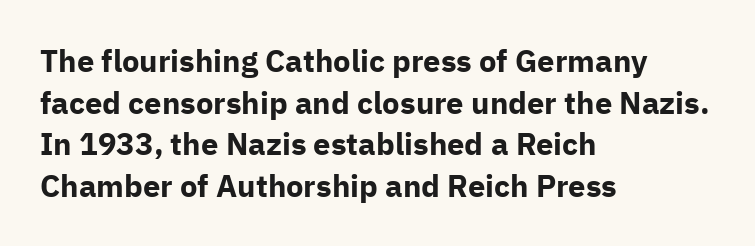
The image shows 31 px bold sans-serif type, upright; set left-aligned, normal line spacing (1.34x), normal letter spacing, not underlined; low stroke contrast and a medium x-height.
